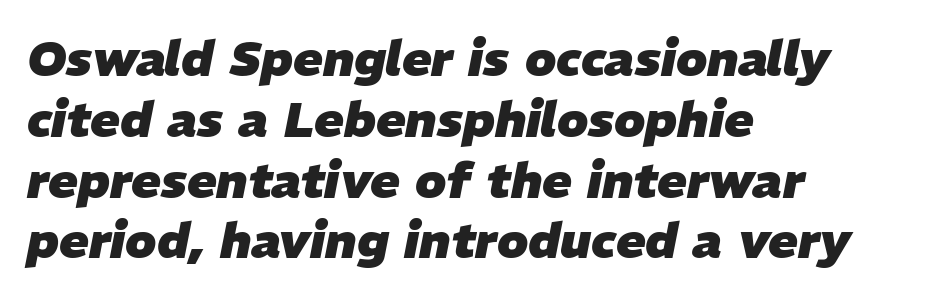
The image shows 49 px heavy type, italic (leaning right); set left-aligned, line spacing 1.24x, normal letter spacing, not underlined; low stroke contrast and a medium x-height.
